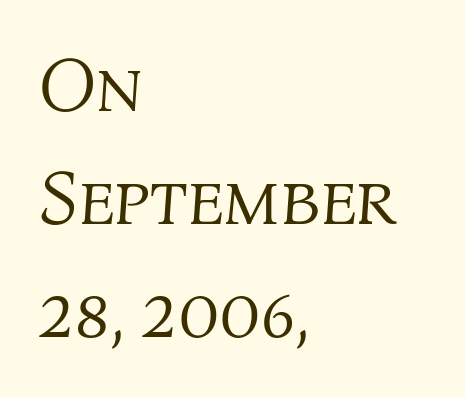
{"italic": "yes", "lean": "right", "slant_degrees": 4, "bold": "no", "weight": "light", "width": "normal", "stroke_contrast": "medium", "x_height": "medium", "monospaced": "no", "underline": "no", "align": "left", "line_spacing": "normal", "line_spacing_ratio": 1.47, "letter_spacing": "normal", "letter_spacing_em": 0.0, "glyph_px": 77}
